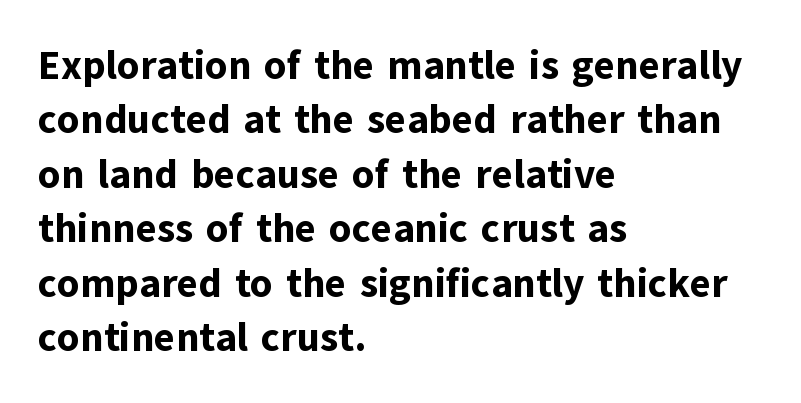
The image shows 40 px bold sans-serif type, upright; set left-aligned, normal line spacing (1.36x), normal letter spacing, not underlined; low stroke contrast and a medium x-height.
